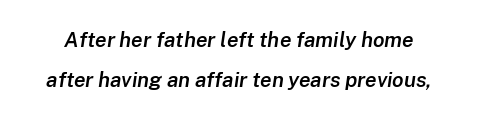
{"italic": "yes", "lean": "right", "slant_degrees": 8, "bold": "semi", "underline": "no", "line_spacing": "loose", "line_spacing_ratio": 1.91, "letter_spacing": "normal", "letter_spacing_em": 0.0, "glyph_px": 21}
